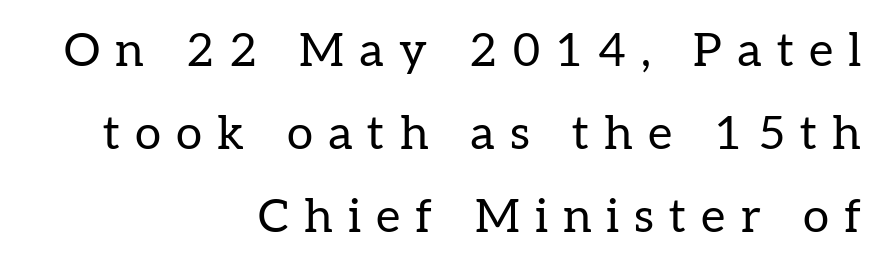
{"serif": "yes", "italic": "no", "bold": "no", "weight": "regular", "width": "normal", "stroke_contrast": "low", "x_height": "medium", "monospaced": "no", "underline": "no", "align": "right", "line_spacing_ratio": 1.77, "letter_spacing": "wide", "letter_spacing_em": 0.32, "glyph_px": 47}
